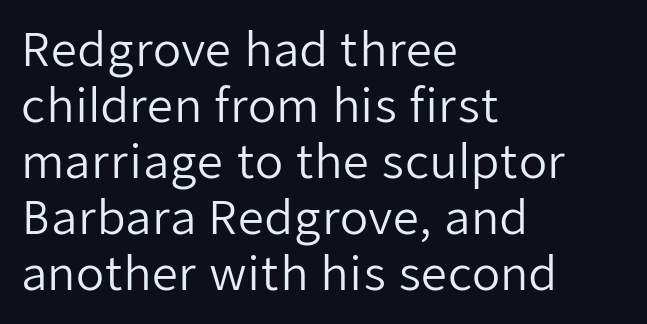
Q: Is the text bold? A: No.
Q: Is the text italic (slanted)? A: No, it is upright.
Q: Is the typeface a serif or a sans-serif typeface? A: Sans-serif.
Q: Is the text underlined? A: No.
Q: How is the paragraph aligned? A: Left-aligned.
Q: Is the spacing between letters normal or unusually wide? A: Normal.
Q: Width (condensed, normal, or wide)? A: Normal.
Q: Stroke contrast? A: Low.
Q: x-height? A: Medium.
Q: Monospaced? A: No.
